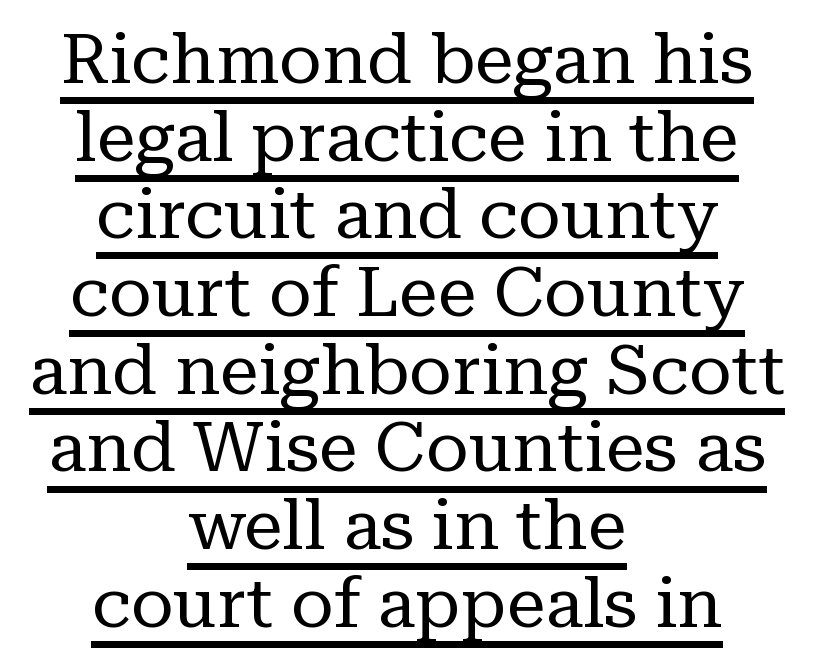
{"serif": "yes", "italic": "no", "bold": "no", "weight": "regular", "width": "normal", "stroke_contrast": "low", "x_height": "medium", "monospaced": "no", "underline": "yes", "align": "center", "line_spacing": "tight", "line_spacing_ratio": 1.11, "letter_spacing": "normal", "letter_spacing_em": 0.0, "glyph_px": 70}
